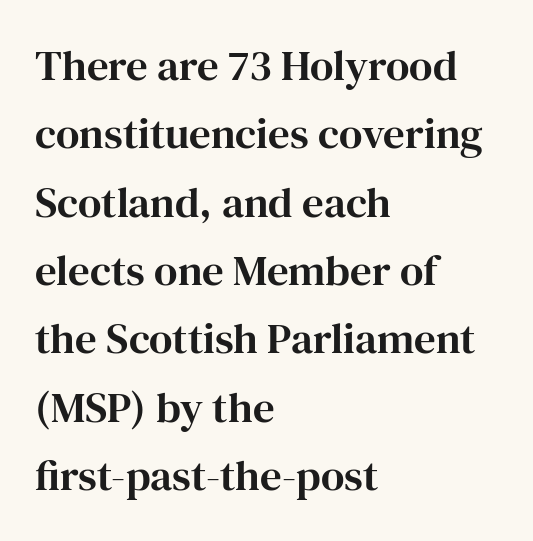
Line beginnings align vertically; line endings do not. Look at the bottom of the vertical strokes: they flare into serifs here. Underline: absent. Does extra space separate the letters? No, they use regular spacing. Leading: standard. You could not count columns in this text — the font is proportionally spaced.
